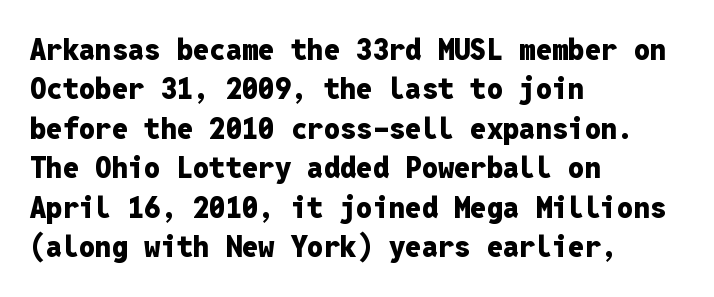
{"serif": "no", "italic": "no", "bold": "yes", "weight": "heavy", "width": "normal", "stroke_contrast": "low", "x_height": "medium", "monospaced": "yes", "underline": "no", "align": "left", "line_spacing": "normal", "line_spacing_ratio": 1.36, "letter_spacing": "normal", "letter_spacing_em": 0.0, "glyph_px": 29}
